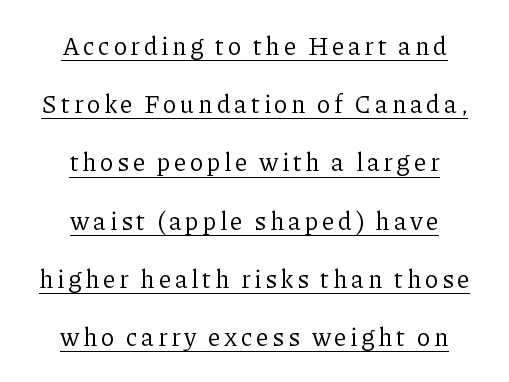
The characters are drawn with everyday or finer stroke widths. You can see a thin bar hugging the bottom of the glyphs. Reading down the block, each line starts at a different indent, mirrored at its end. Characters remain perfectly vertical along every line. If you measured baseline to baseline, you'd find a long distance.
